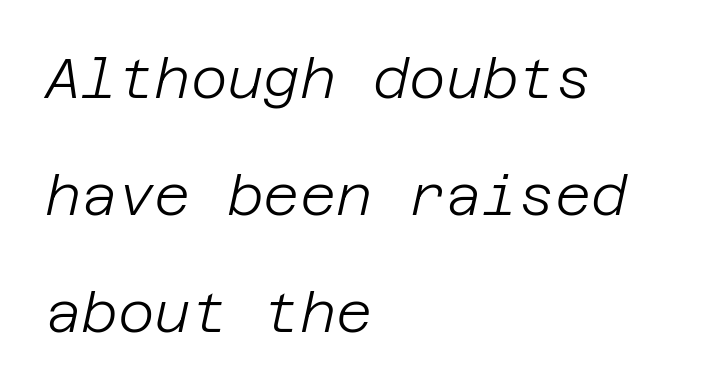
Q: Is the text bold? A: No.
Q: Is the text italic (slanted)? A: Yes, it leans right by about 12 degrees.
Q: Is the text underlined? A: No.
Q: How is the paragraph aligned? A: Left-aligned.
Q: Is the spacing between letters normal or unusually wide? A: Normal.
Q: Is the spacing between lines tight, normal or loose? A: Loose.
Q: Width (condensed, normal, or wide)? A: Normal.
Q: Stroke contrast? A: Low.
Q: x-height? A: Large.
